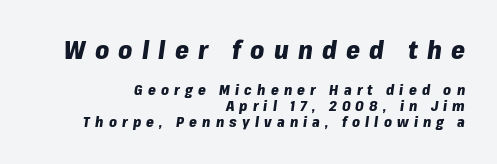
Q: Is the text bold? A: Yes.
Q: Is the text italic (slanted)? A: Yes, it leans right by about 8 degrees.
Q: Is the text underlined? A: No.
Q: How is the paragraph aligned? A: Right-aligned.
Q: Is the spacing between letters normal or unusually wide? A: Unusually wide.
Q: Is the spacing between lines tight, normal or loose? A: Tight.
Q: Which block of text is set in a larger size, the first (top) or the second (bottom)? A: The first (top) one.
